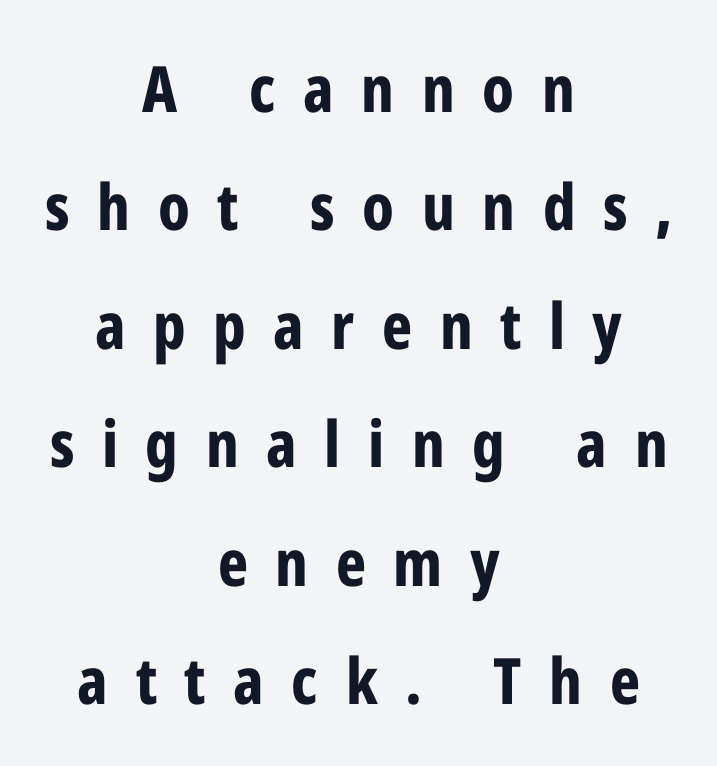
{"serif": "no", "italic": "no", "bold": "yes", "weight": "bold", "width": "condensed", "stroke_contrast": "low", "x_height": "medium", "monospaced": "no", "underline": "no", "align": "center", "line_spacing_ratio": 1.85, "letter_spacing": "wide", "letter_spacing_em": 0.43, "glyph_px": 64}
